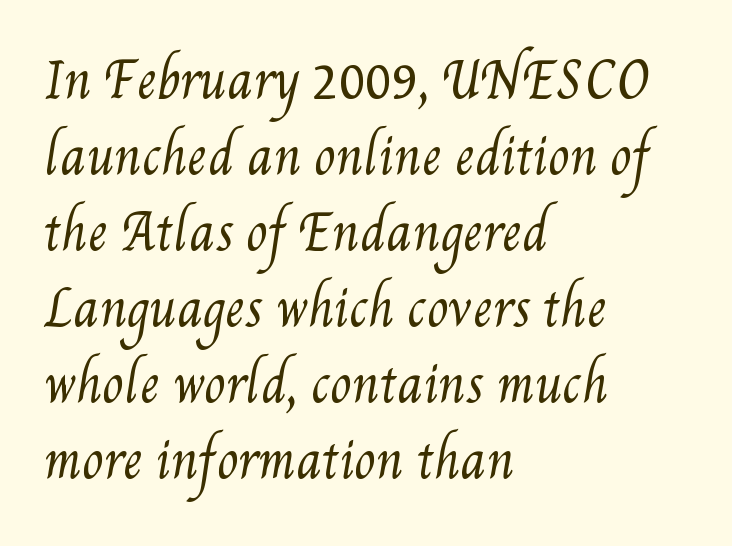
{"bold": "no", "weight": "regular", "width": "condensed", "stroke_contrast": "medium", "x_height": "small", "monospaced": "no", "underline": "no", "align": "left", "line_spacing": "normal", "line_spacing_ratio": 1.55, "letter_spacing": "normal", "letter_spacing_em": 0.0, "glyph_px": 49}
